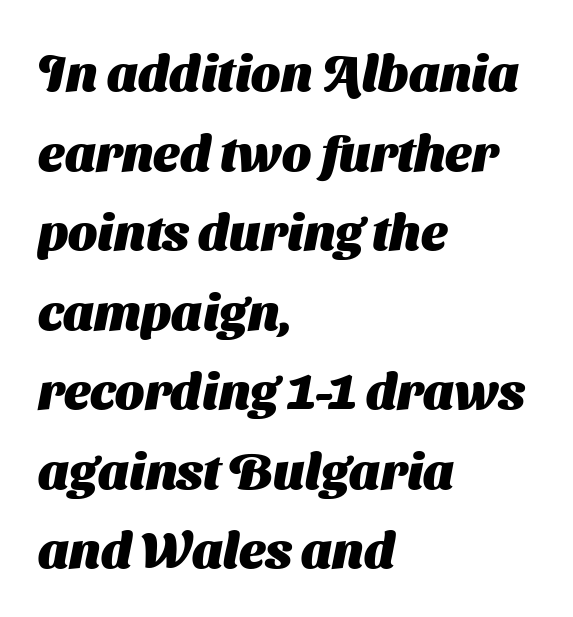
The image shows 51 px heavy sans-serif type; set left-aligned, normal line spacing (1.56x), normal letter spacing, not underlined; medium stroke contrast and a medium x-height.
